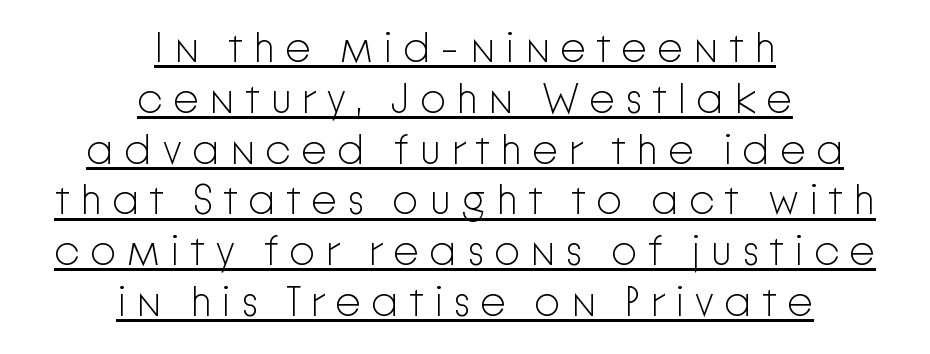
The image shows 42 px light sans-serif type, upright; set centered, line spacing 1.21x, unusually wide letter spacing (+0.23 em), underlined; low stroke contrast and a medium x-height.
